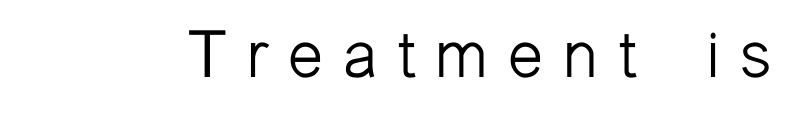
Varying glyph widths throughout — classic text-font behaviour. This sample uses an upright cut, with every glyph sitting square on the baseline. The typesetting does not lean heavy: it is not bold. Check where the strokes stop: nothing finishes them off — pure sans.
